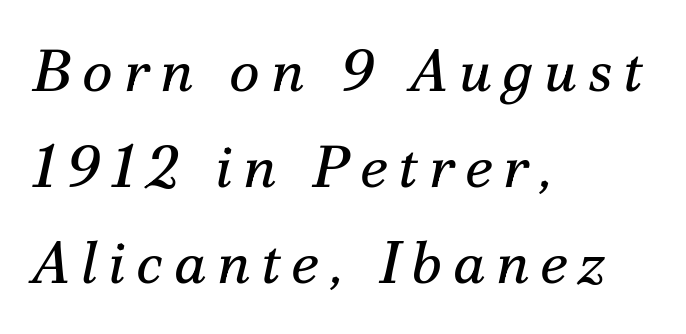
{"serif": "yes", "italic": "yes", "lean": "right", "slant_degrees": 12, "bold": "no", "weight": "regular", "width": "normal", "stroke_contrast": "medium", "x_height": "small", "monospaced": "no", "underline": "no", "align": "left", "line_spacing": "normal", "line_spacing_ratio": 1.63, "glyph_px": 59}
